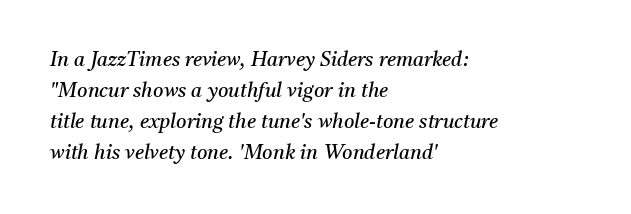
{"italic": "yes", "lean": "right", "slant_degrees": 11, "bold": "no", "underline": "no", "align": "left", "line_spacing": "normal", "line_spacing_ratio": 1.55, "letter_spacing": "normal", "letter_spacing_em": 0.0, "glyph_px": 20}
